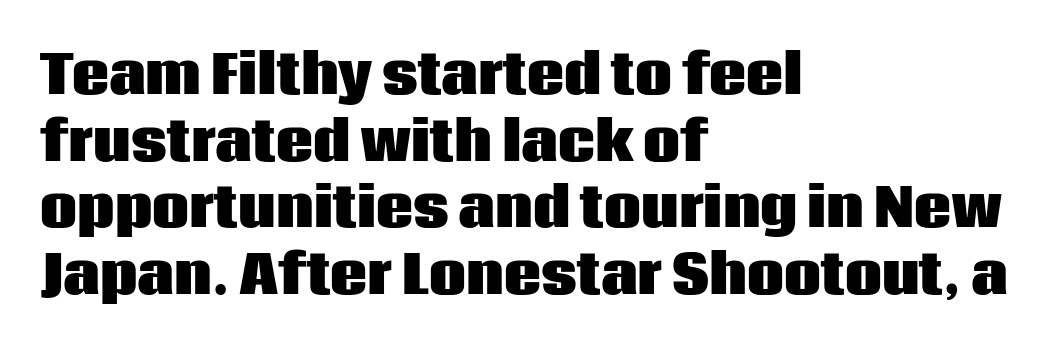
Q: Is the text bold? A: Yes.
Q: Is the text italic (slanted)? A: No, it is upright.
Q: Is the typeface a serif or a sans-serif typeface? A: Sans-serif.
Q: Is the text underlined? A: No.
Q: How is the paragraph aligned? A: Left-aligned.
Q: Is the spacing between letters normal or unusually wide? A: Normal.
Q: Is the spacing between lines tight, normal or loose? A: Normal.
Q: Width (condensed, normal, or wide)? A: Normal.
Q: Stroke contrast? A: Low.
Q: x-height? A: Large.
Q: Monospaced? A: No.
